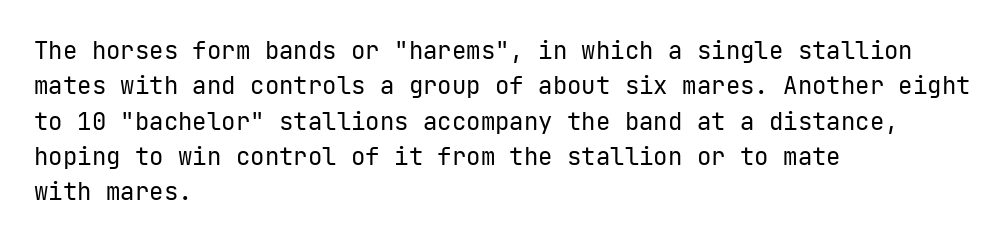
Q: Is the text bold? A: No.
Q: Is the text italic (slanted)? A: No, it is upright.
Q: Is the text underlined? A: No.
Q: How is the paragraph aligned? A: Left-aligned.
Q: Is the spacing between letters normal or unusually wide? A: Normal.
Q: Is the spacing between lines tight, normal or loose? A: Normal.
